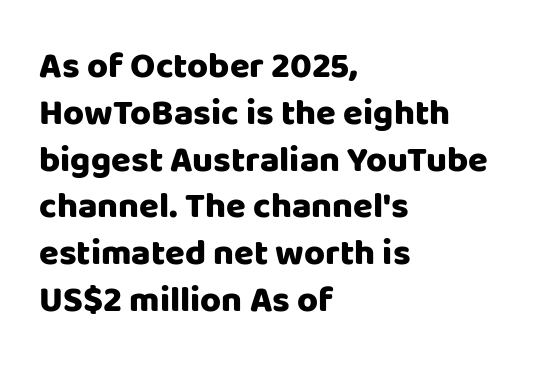
Has an underline been added? It has not. Each letter keeps its own natural width here, so spacing adapts to shape. Are there feet on the stems? There aren't — it's a sans. Rendered with straight, roman letterforms. What's the leading like? Ordinary, nothing unusual.
